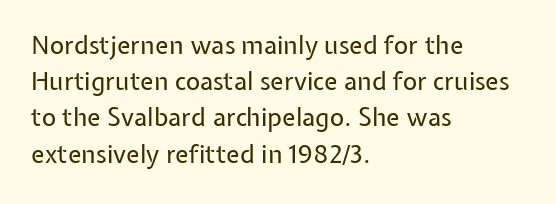
The image shows 25 px text type, upright; set left-aligned, normal line spacing (1.45x), normal letter spacing, not underlined.
